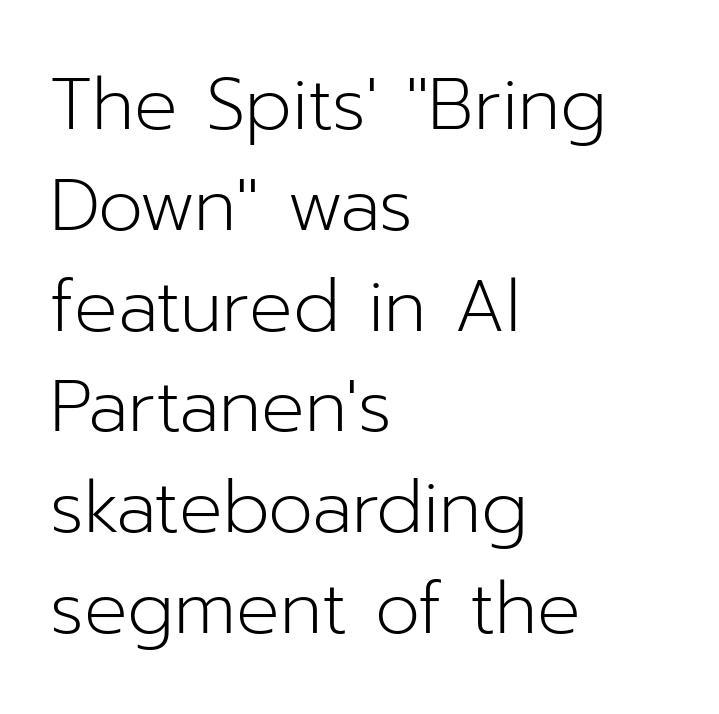
{"serif": "no", "italic": "no", "bold": "no", "weight": "light", "width": "normal", "stroke_contrast": "low", "x_height": "medium", "monospaced": "no", "underline": "no", "align": "left", "line_spacing": "normal", "line_spacing_ratio": 1.4, "letter_spacing": "normal", "letter_spacing_em": 0.0, "glyph_px": 72}
